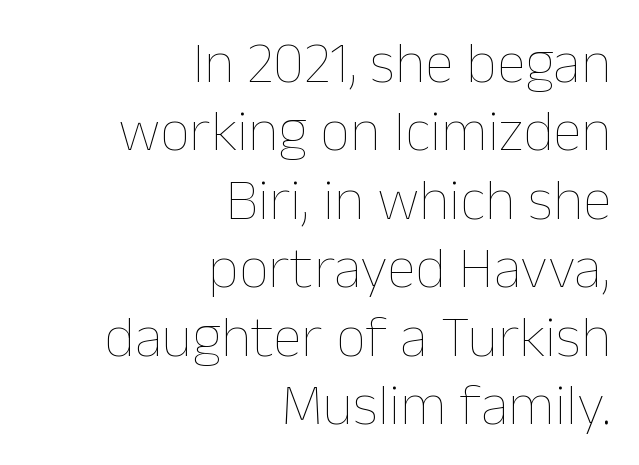
The image shows 59 px thin type, upright; set right-aligned, line spacing 1.16x, normal letter spacing, not underlined; low stroke contrast and a medium x-height.
